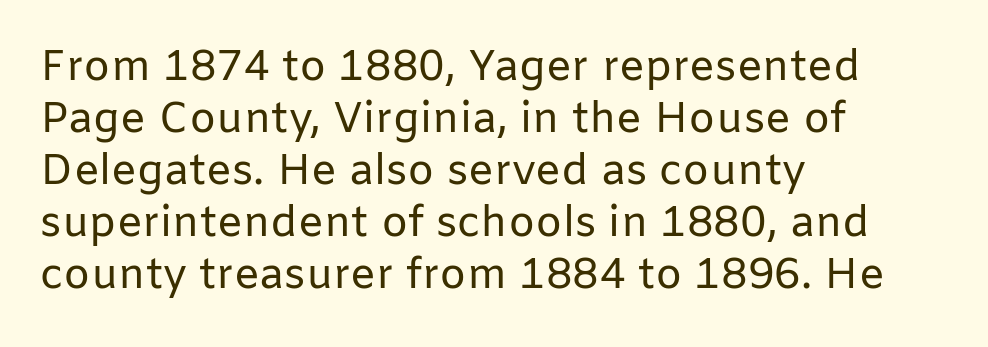
Left-aligned paragraph, ragged on the right. Type without underlining. Each stroke keeps to a modest, everyday thickness or less. The letters stand upright; this is a roman face. Compared with typical body copy, the letter spacing here is the same. The passage shown is typed in a proportional face where columns would drift.
